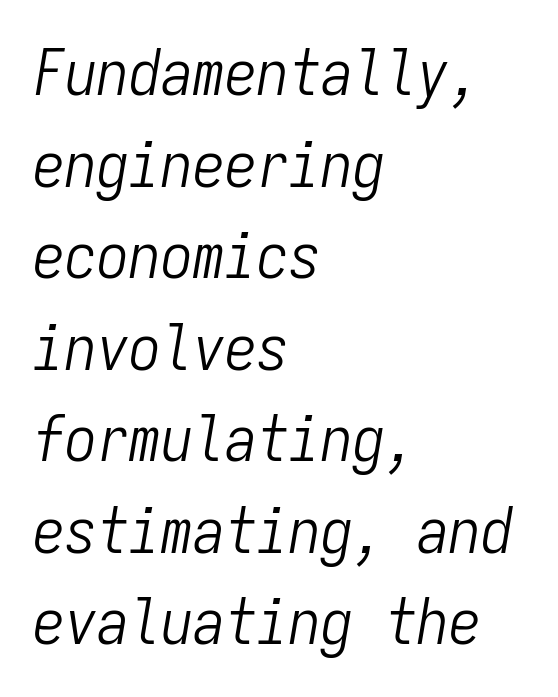
The image shows 64 px light, condensed type, italic (leaning right), monospaced; set left-aligned, normal line spacing (1.43x), normal letter spacing, not underlined; low stroke contrast and a medium x-height.
